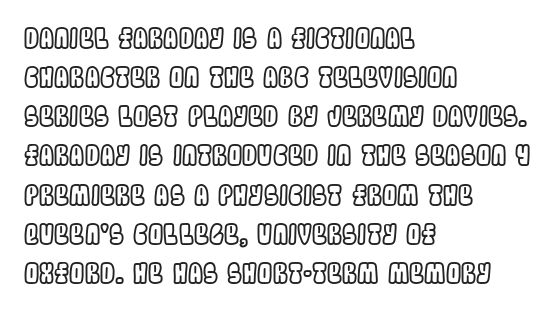
Q: Is the text italic (slanted)? A: No, it is upright.
Q: Is the text underlined? A: No.
Q: How is the paragraph aligned? A: Left-aligned.
Q: Is the spacing between letters normal or unusually wide? A: Normal.
Q: Is the spacing between lines tight, normal or loose? A: Normal.
